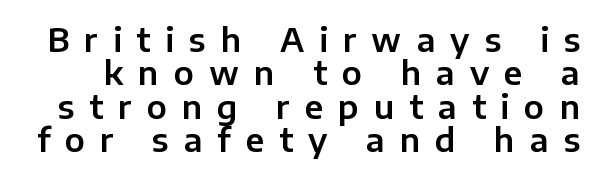
The image shows 32 px sans-serif type, upright; set tight line spacing (1.04x), unusually wide letter spacing (+0.47 em), not underlined; low stroke contrast and a medium x-height.
